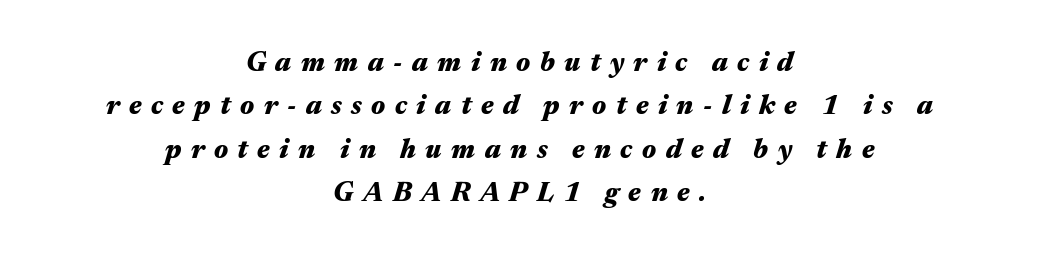
The image shows 27 px bold type, italic (leaning right); set centered, normal line spacing (1.61x), unusually wide letter spacing (+0.35 em), not underlined.
